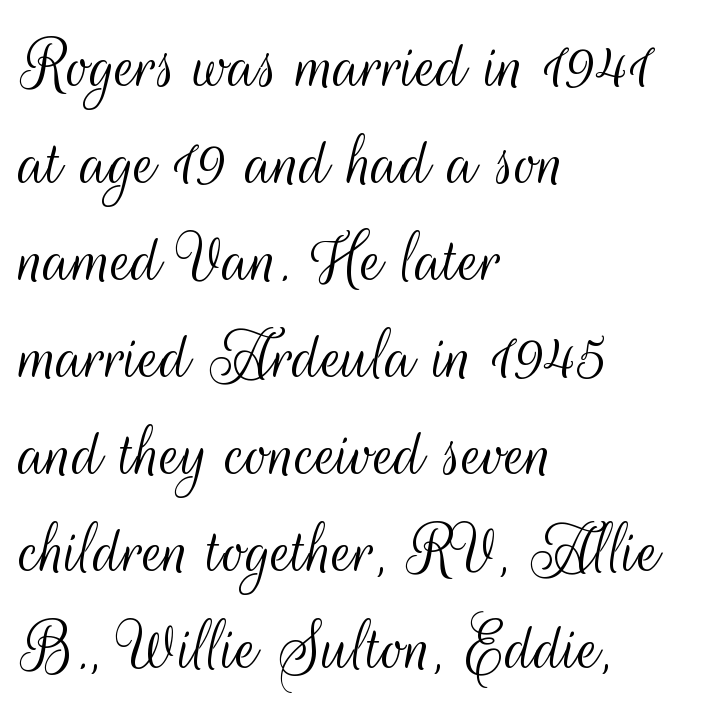
The image shows 77 px light, condensed sans-serif type; set left-aligned, normal line spacing (1.26x), normal letter spacing, not underlined; medium stroke contrast and a small x-height.
